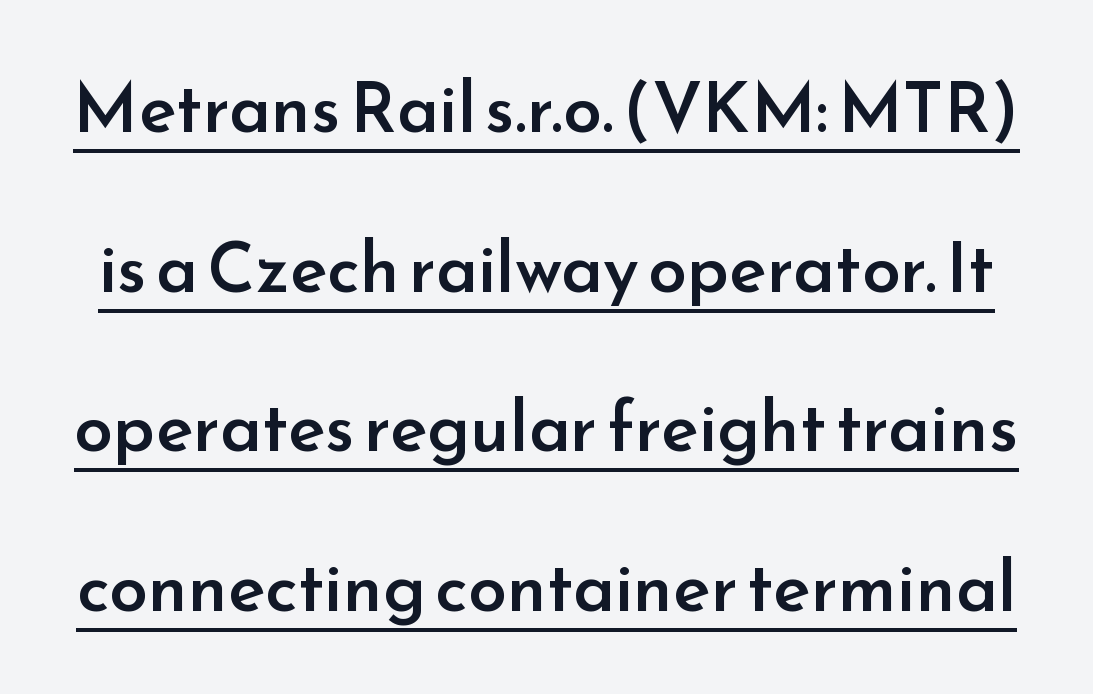
Q: Is the text bold? A: Semi-bold.
Q: Is the text italic (slanted)? A: No, it is upright.
Q: Is the typeface a serif or a sans-serif typeface? A: Sans-serif.
Q: Is the text underlined? A: Yes.
Q: Is the spacing between letters normal or unusually wide? A: Normal.
Q: Is the spacing between lines tight, normal or loose? A: Loose.
Q: Width (condensed, normal, or wide)? A: Normal.
Q: Stroke contrast? A: Low.
Q: x-height? A: Small.
Q: Monospaced? A: No.
